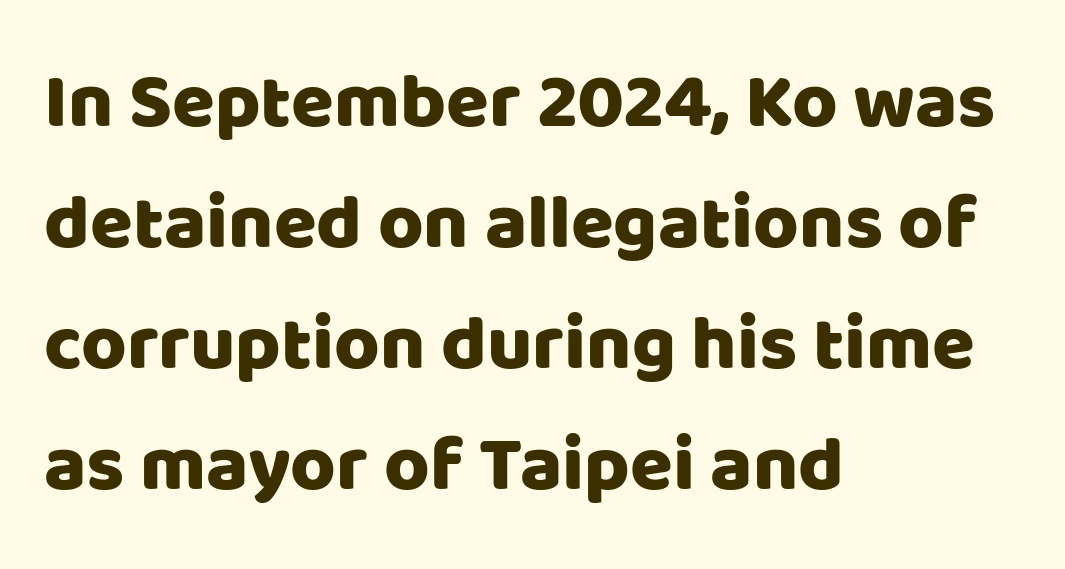
The image shows 78 px sans-serif type, upright; set left-aligned, normal line spacing (1.55x), normal letter spacing, not underlined; low stroke contrast and a large x-height.
